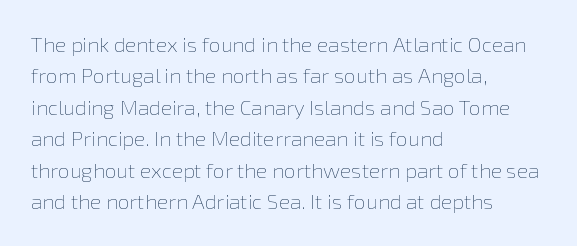
The image shows 21 px text type, upright; set left-aligned, normal line spacing (1.5x), normal letter spacing, not underlined.
